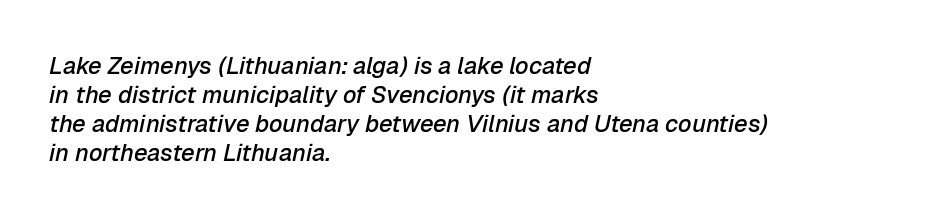
The characters look somewhat weighty, a semibold short of true bold. Notice how the stems are inclined rather than vertical — that's the hallmark of italics. Nobody touched the tracking dial on this one. Reading down the block, your eye returns to a fixed left position each line.
